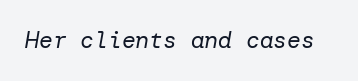
{"italic": "yes", "lean": "right", "slant_degrees": 10, "bold": "no", "underline": "no", "letter_spacing": "normal", "letter_spacing_em": 0.0, "glyph_px": 23}
